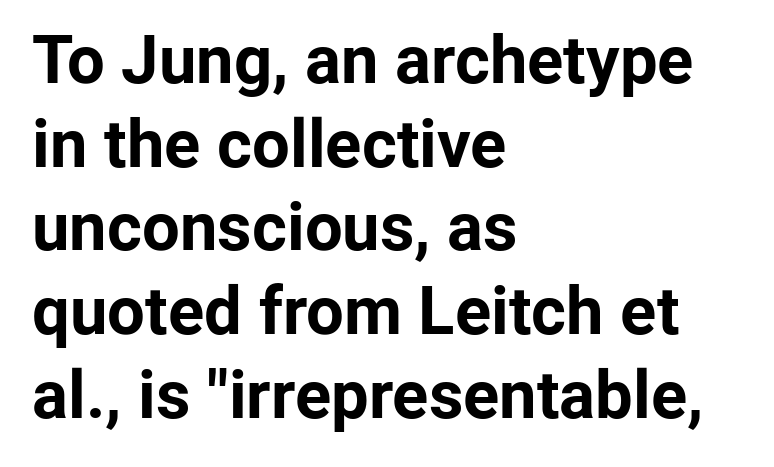
Q: Is the text bold? A: Yes.
Q: Is the text italic (slanted)? A: No, it is upright.
Q: Is the typeface a serif or a sans-serif typeface? A: Sans-serif.
Q: Is the text underlined? A: No.
Q: How is the paragraph aligned? A: Left-aligned.
Q: Is the spacing between letters normal or unusually wide? A: Normal.
Q: Is the spacing between lines tight, normal or loose? A: Normal.
Q: Width (condensed, normal, or wide)? A: Normal.
Q: Stroke contrast? A: Low.
Q: x-height? A: Medium.
Q: Monospaced? A: No.
